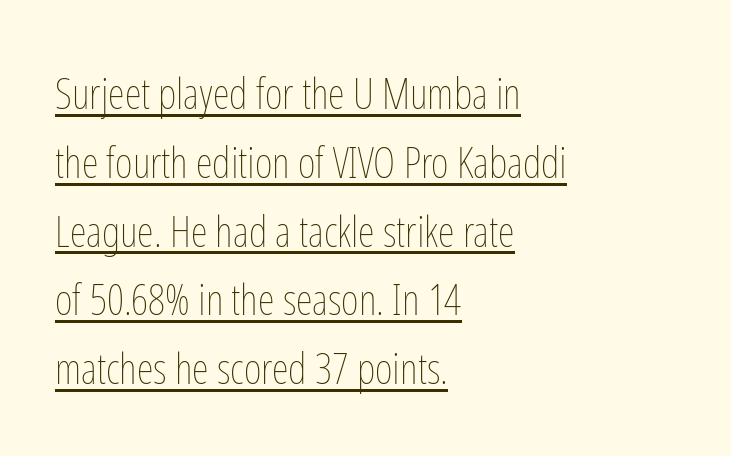
The image shows 43 px thin, condensed type, upright; set left-aligned, normal line spacing (1.6x), normal letter spacing, underlined; low stroke contrast and a medium x-height.
